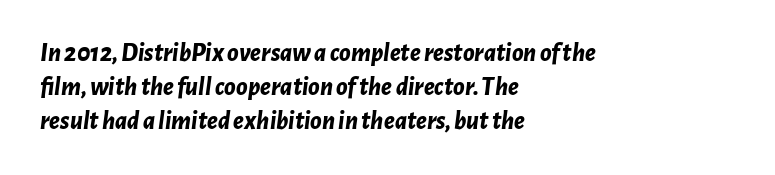
{"italic": "yes", "lean": "right", "slant_degrees": 7, "bold": "yes", "underline": "no", "align": "left", "line_spacing": "normal", "line_spacing_ratio": 1.3, "letter_spacing": "normal", "letter_spacing_em": 0.0, "glyph_px": 26}
